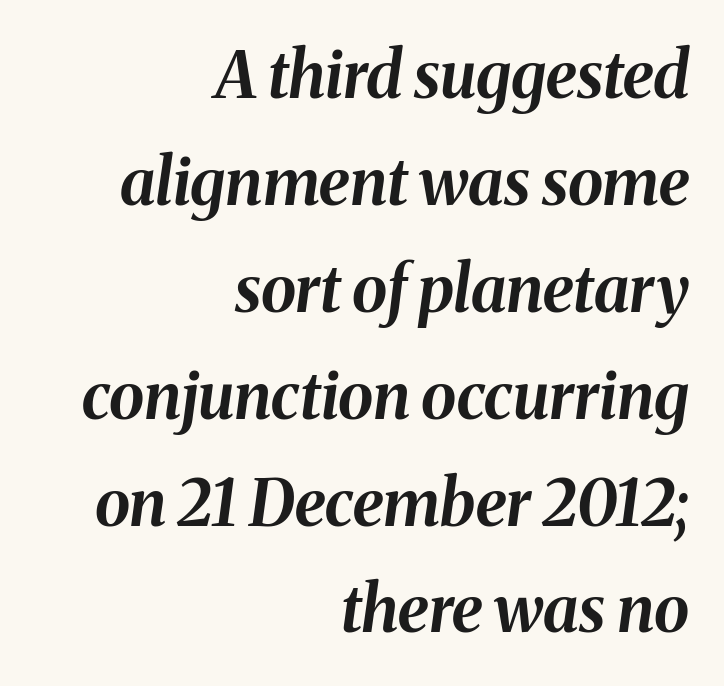
Q: Is the text bold? A: Yes.
Q: Is the text italic (slanted)? A: Yes, it leans right by about 8 degrees.
Q: Is the text underlined? A: No.
Q: How is the paragraph aligned? A: Right-aligned.
Q: Is the spacing between letters normal or unusually wide? A: Normal.
Q: Is the spacing between lines tight, normal or loose? A: Normal.
Q: Width (condensed, normal, or wide)? A: Normal.
Q: Stroke contrast? A: Medium.
Q: x-height? A: Medium.
Q: Monospaced? A: No.
